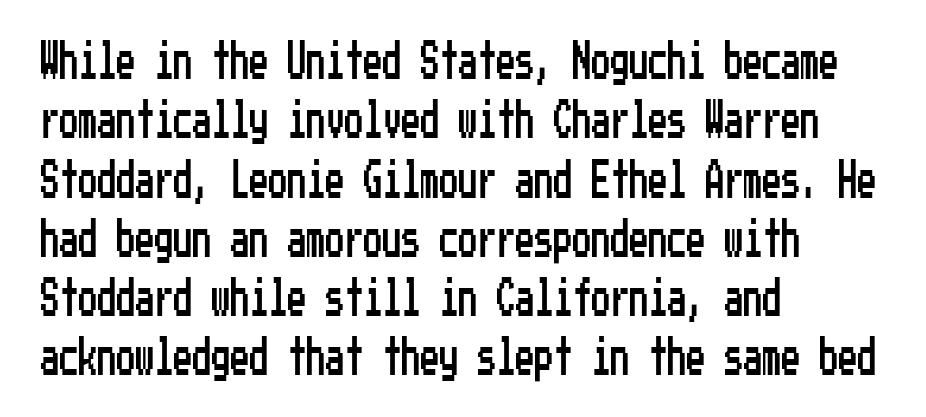
{"serif": "no", "italic": "no", "width": "condensed", "stroke_contrast": "low", "x_height": "medium", "underline": "no", "align": "left", "line_spacing": "normal", "line_spacing_ratio": 1.56, "letter_spacing": "normal", "letter_spacing_em": 0.0, "glyph_px": 38}
